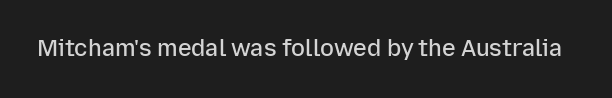
No extra tracking has been applied to these lines. The area under the type is left untouched. Weight: semibold (demi). If you drew a line through each stem, it would be perfectly vertical.
